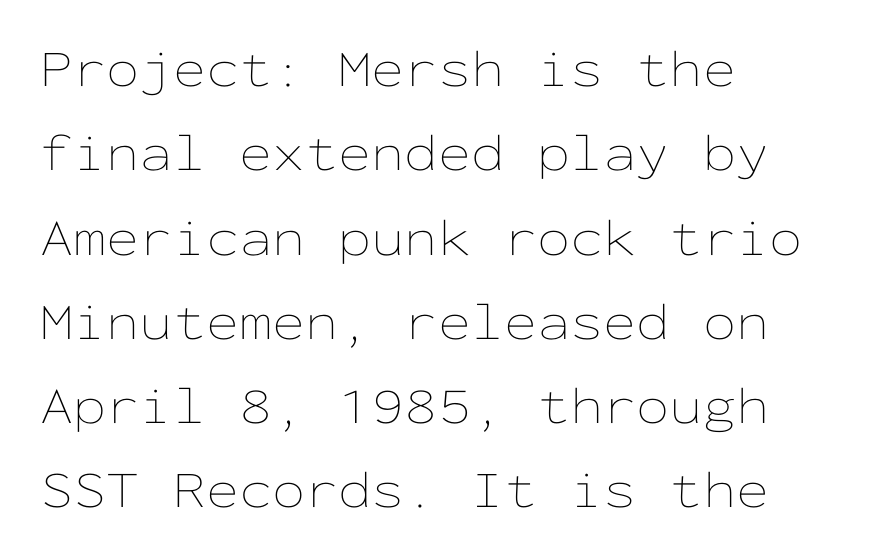
{"italic": "no", "bold": "no", "weight": "thin", "width": "wide", "stroke_contrast": "low", "x_height": "medium", "monospaced": "yes", "underline": "no", "align": "left", "line_spacing": "normal", "line_spacing_ratio": 1.59, "letter_spacing": "normal", "letter_spacing_em": 0.0, "glyph_px": 53}
